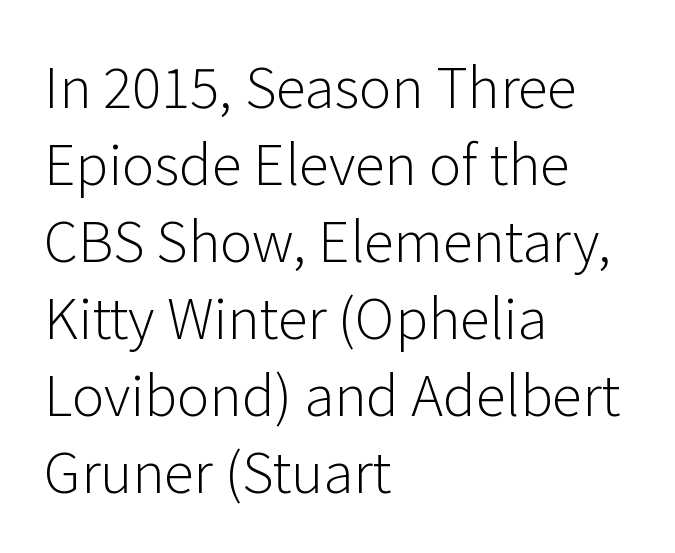
{"serif": "no", "italic": "no", "bold": "no", "weight": "light", "width": "normal", "stroke_contrast": "low", "x_height": "medium", "monospaced": "no", "underline": "no", "align": "left", "line_spacing": "normal", "line_spacing_ratio": 1.4, "letter_spacing": "normal", "letter_spacing_em": 0.0, "glyph_px": 55}
